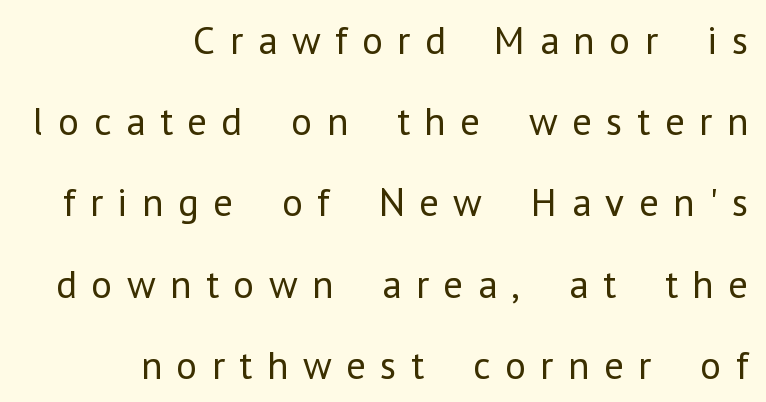
{"serif": "no", "italic": "no", "bold": "no", "weight": "regular", "width": "normal", "stroke_contrast": "low", "x_height": "medium", "monospaced": "no", "underline": "no", "align": "right", "line_spacing": "loose", "line_spacing_ratio": 2.03, "letter_spacing": "wide", "letter_spacing_em": 0.36, "glyph_px": 40}
